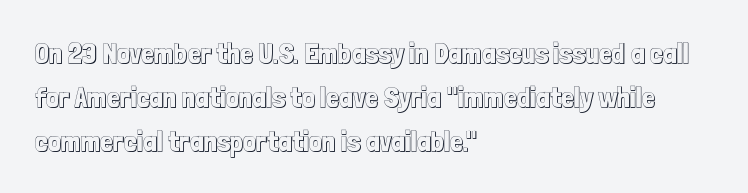
The image shows 29 px condensed type, upright; set left-aligned, normal line spacing (1.51x), normal letter spacing, not underlined; a medium x-height.
